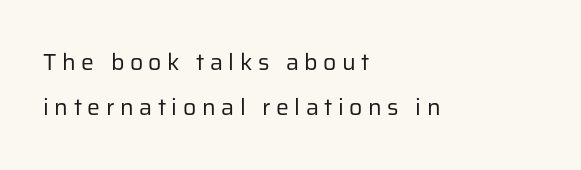
Heaviness? Minimal to ordinary, like unemphasized prose. Descenders are the only things crossing below the line. The type sits square on the baseline with zero lean. Compared with a centered layout, this one pins lines to the left instead. A typesetter would call this heavily tracked-out type.
